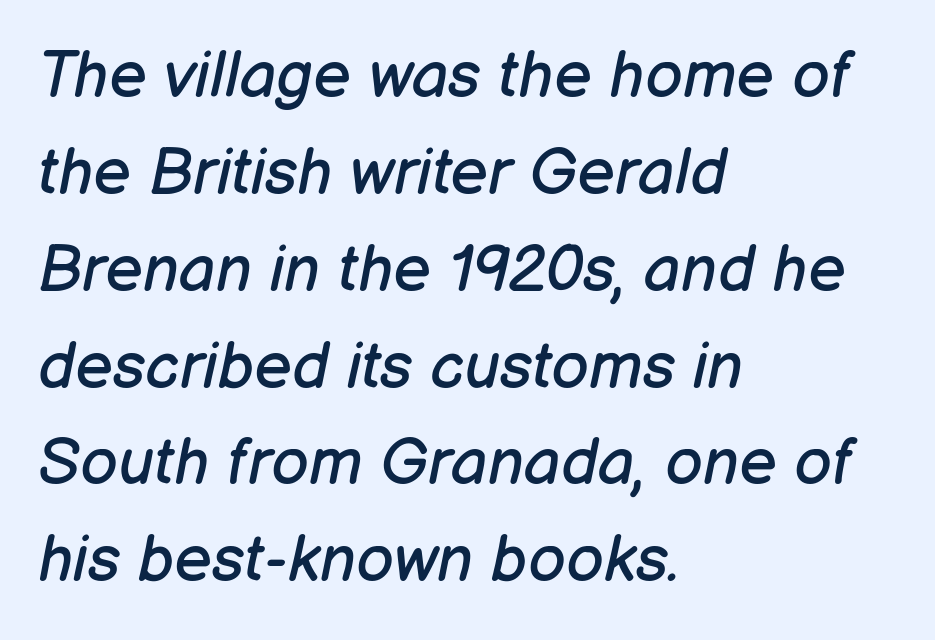
{"italic": "yes", "lean": "right", "slant_degrees": 12, "bold": "no", "weight": "regular", "width": "normal", "stroke_contrast": "low", "x_height": "medium", "monospaced": "no", "underline": "no", "align": "left", "line_spacing": "normal", "line_spacing_ratio": 1.49, "letter_spacing": "normal", "letter_spacing_em": 0.0, "glyph_px": 65}
